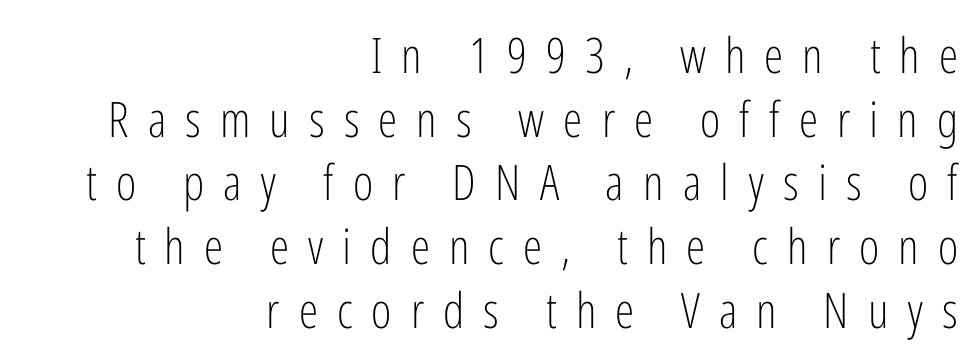
Q: Is the text bold? A: No.
Q: Is the text italic (slanted)? A: No, it is upright.
Q: Is the typeface a serif or a sans-serif typeface? A: Sans-serif.
Q: Is the text underlined? A: No.
Q: How is the paragraph aligned? A: Right-aligned.
Q: Is the spacing between letters normal or unusually wide? A: Unusually wide.
Q: Is the spacing between lines tight, normal or loose? A: Normal.
Q: Width (condensed, normal, or wide)? A: Condensed.
Q: Stroke contrast? A: Low.
Q: x-height? A: Medium.
Q: Monospaced? A: No.
